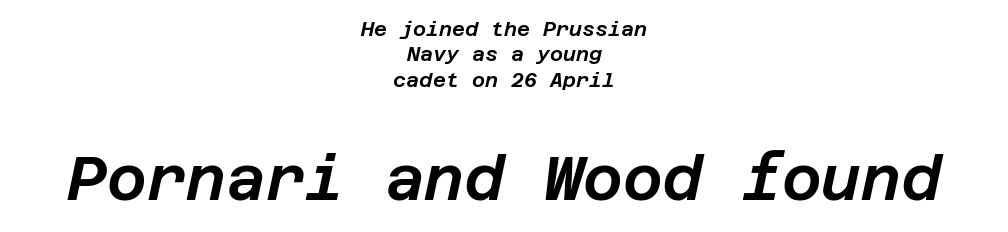
Q: Is the text italic (slanted)? A: Yes, it leans right by about 12 degrees.
Q: Is the text underlined? A: No.
Q: How is the paragraph aligned? A: Centered.
Q: Is the spacing between letters normal or unusually wide? A: Normal.
Q: Is the spacing between lines tight, normal or loose? A: Normal.
Q: Which block of text is set in a larger size, the first (top) or the second (bottom)? A: The second (bottom) one.
Q: Width (condensed, normal, or wide)? A: Normal.
Q: Stroke contrast? A: Low.
Q: x-height? A: Large.
